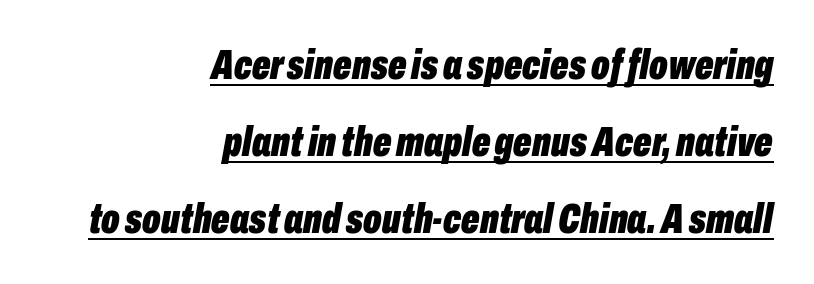
The image shows 43 px bold, condensed type, italic (leaning right); set right-aligned, line spacing 1.79x, normal letter spacing, underlined; low stroke contrast and a medium x-height.
